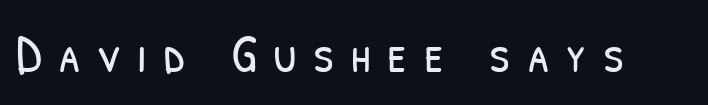
The image shows 53 px light, condensed sans-serif type; set unusually wide letter spacing (+0.31 em), not underlined; low stroke contrast and a medium x-height.
